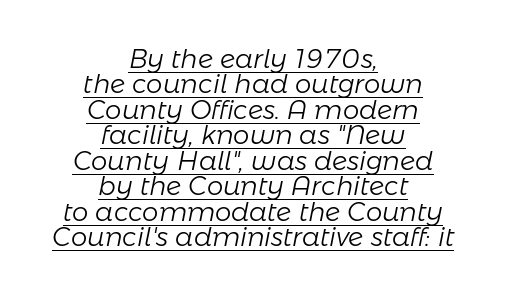
The line-height multiplier appears low, near solid setting. Quick note: italic. No chunkiness to these letters — they're not bold. This is underlined copy, the kind a proofreader might mark for attention.
